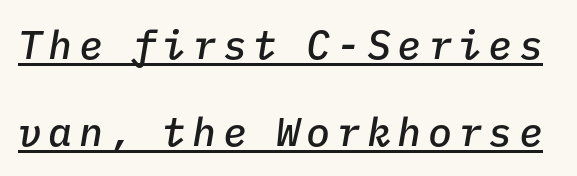
Loosely led — the rows are spread out. Italic: yes, the glyphs are oblique. A typesetter would call this monospace, since all characters share one set width. Slightly chunky letters — semibold, I'd say, not full bold. Students, observe the line beneath the letters — that is underlining.
